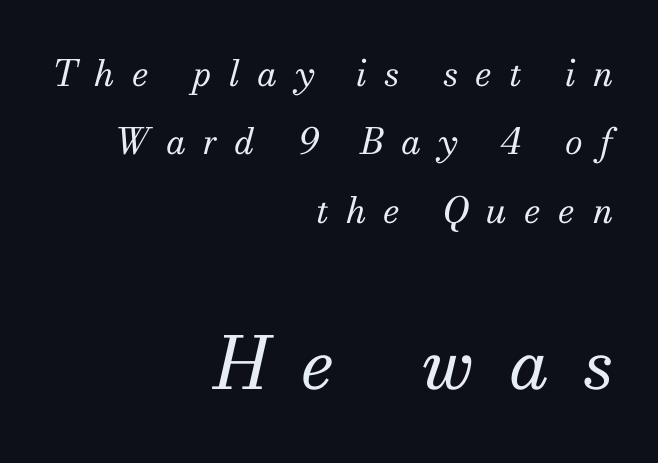
The image shows 72 px regular-weight serif type, italic (leaning right); set right-aligned, loose line spacing (1.9x), unusually wide letter spacing (+0.48 em), not underlined; the second (bottom) block is 2.0x larger; medium stroke contrast and a small x-height.
